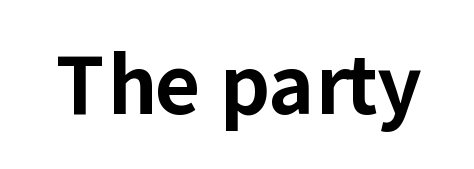
If you drew a line through each stem, it would be perfectly vertical. The line texture is even and compact thanks to regular tracking. Every letter is thick-stroked: bold, no question. Classification — sans serif.
